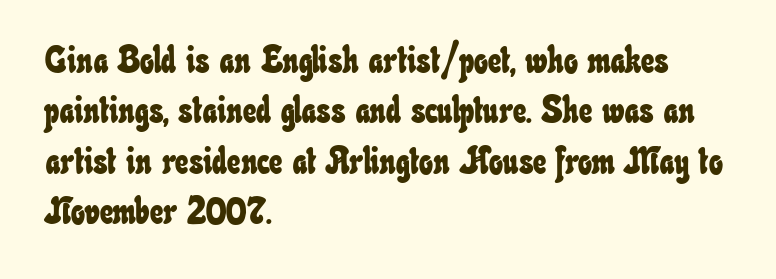
The block of text has a typical density, with ordinary space between rows. The face used here is rendered with its standard letterfit. Is the block centered? No — it sits flush against the left margin. Each row of text sits above clean, open space.
